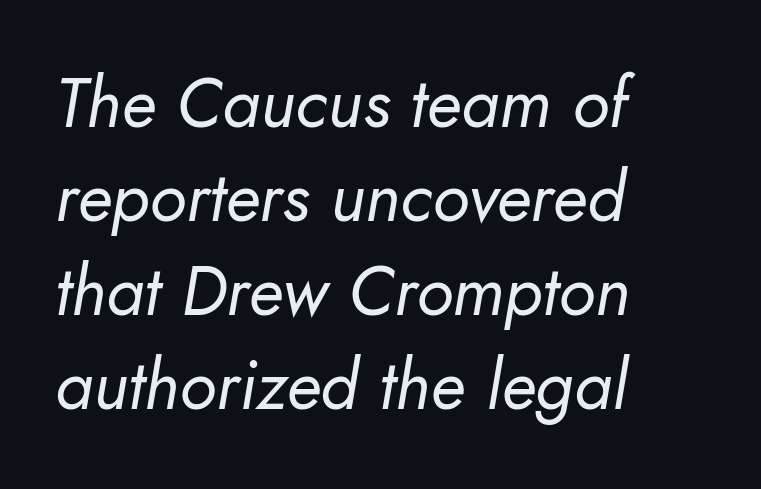
The image shows 69 px regular-weight type, italic (leaning right); set left-aligned, normal line spacing (1.36x), normal letter spacing, not underlined; low stroke contrast and a small x-height.
